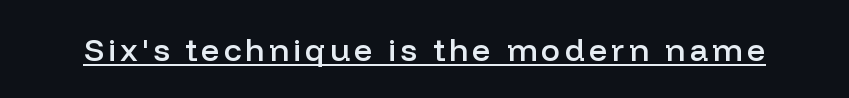
The string is rendered with underlining switched on. Check where the strokes stop: nothing finishes them off — pure sans. Ordinary non-slanted type is in use. Notice the strokes are somewhat thickened but not fully heavy: this is a semibold.
